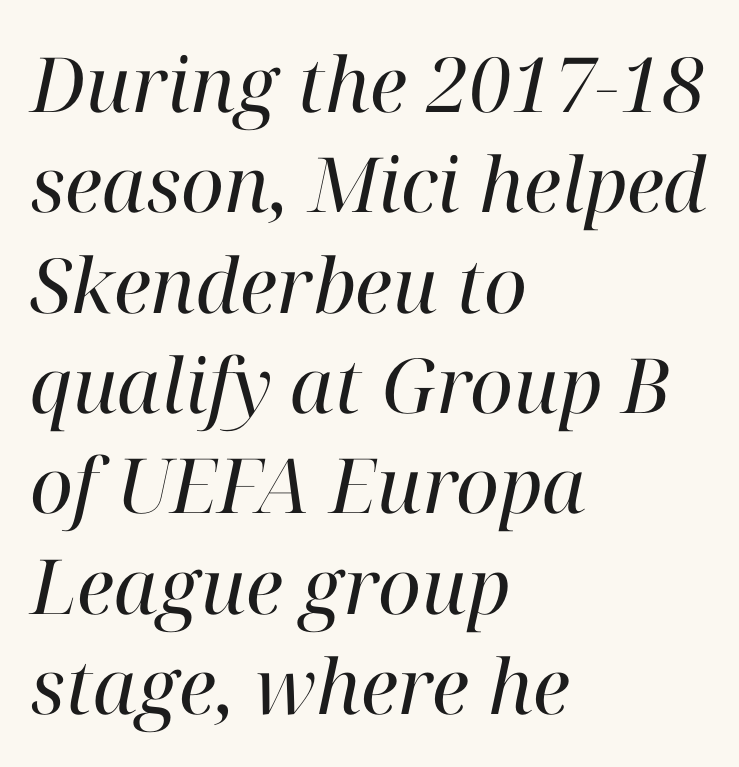
The image shows 76 px regular-weight serif type, italic (leaning right); set left-aligned, normal line spacing (1.32x), normal letter spacing, not underlined; high stroke contrast and a medium x-height.
